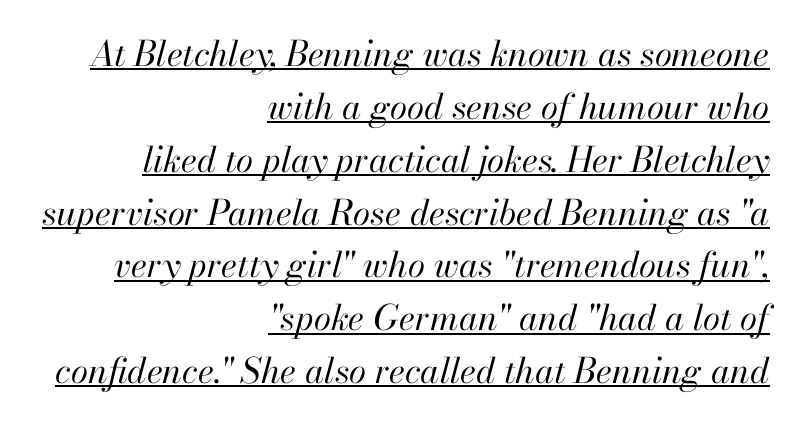
The lines in this sample share a right terminus and differ only in where they begin. Each letter keeps its own natural width here, so spacing adapts to shape. The leading is moderate, giving the passage an even texture. Students, observe the line beneath the letters — that is underlining. In terms of posture, this sample is oblique. The horizontal fit of the characters is conventional and even.
